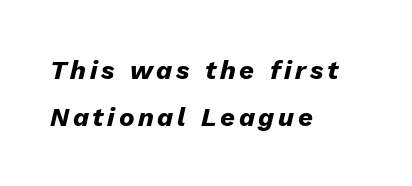
{"italic": "yes", "lean": "right", "slant_degrees": 13, "bold": "yes", "underline": "no", "align": "left", "line_spacing_ratio": 1.82, "glyph_px": 26}
